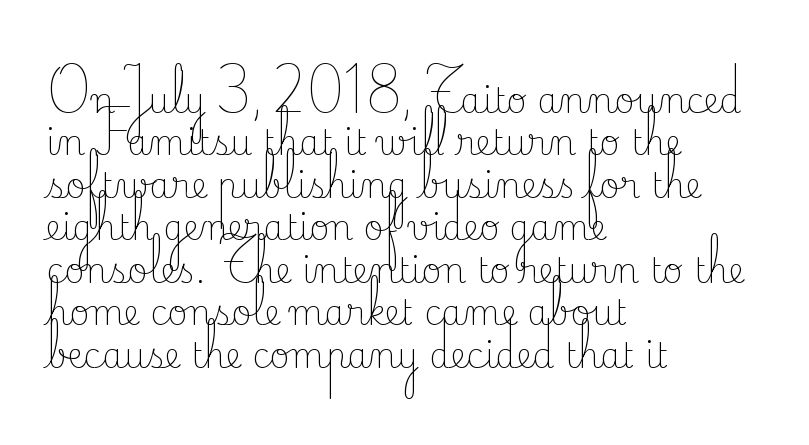
Descender tails drop into unmarked territory. The leading is moderate, giving the passage an even texture. Note the varied advance widths — an 'i' is clearly narrower than an 'm'. Students, note that the glyphs here touch the page at normal intervals. This is serif lettering, the kind often seen in printed books. In terms of posture, this sample is upright.
